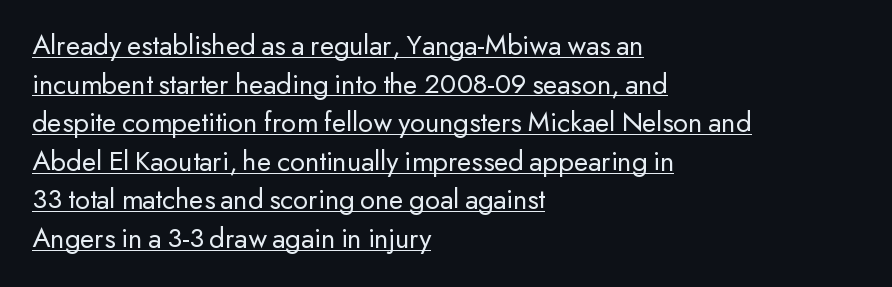
Q: Is the text bold? A: No.
Q: Is the text italic (slanted)? A: No, it is upright.
Q: Is the typeface a serif or a sans-serif typeface? A: Sans-serif.
Q: Is the text underlined? A: Yes.
Q: How is the paragraph aligned? A: Left-aligned.
Q: Is the spacing between letters normal or unusually wide? A: Normal.
Q: Is the spacing between lines tight, normal or loose? A: Normal.
Q: Width (condensed, normal, or wide)? A: Normal.
Q: Stroke contrast? A: Low.
Q: x-height? A: Small.
Q: Monospaced? A: No.
